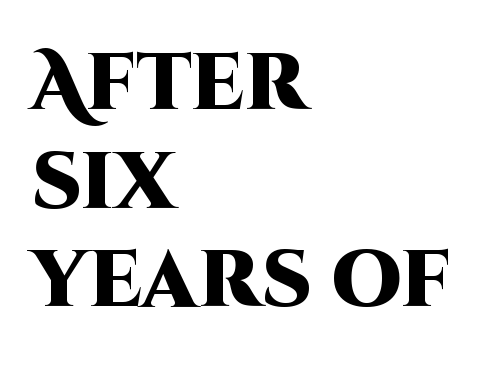
Q: Is the text bold? A: Yes.
Q: Is the text italic (slanted)? A: No, it is upright.
Q: Is the typeface a serif or a sans-serif typeface? A: Sans-serif.
Q: Is the text underlined? A: No.
Q: How is the paragraph aligned? A: Left-aligned.
Q: Is the spacing between letters normal or unusually wide? A: Normal.
Q: Is the spacing between lines tight, normal or loose? A: Normal.
Q: Width (condensed, normal, or wide)? A: Normal.
Q: Stroke contrast? A: High.
Q: x-height? A: Large.
Q: Monospaced? A: No.
